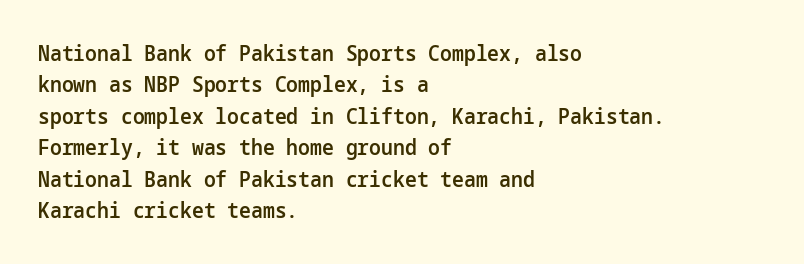
The glyphs have the mass of a demibold cut, below bold. The compositor pushed each line to the left boundary. The passage shown is not underscored anywhere. Caption: standard tracking, unaltered. Reading down the column, the eye jumps a familiar distance to each next line. The axis of the letterforms is exactly vertical.
